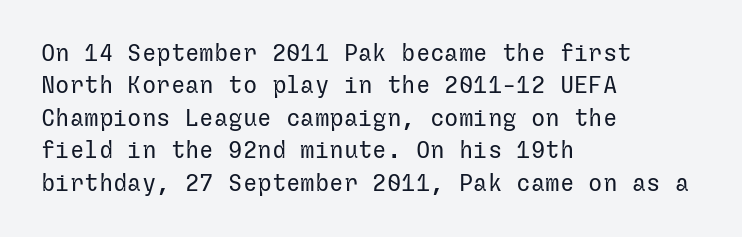
{"italic": "no", "bold": "no", "underline": "no", "align": "left", "line_spacing": "normal", "line_spacing_ratio": 1.35, "letter_spacing": "normal", "letter_spacing_em": 0.0, "glyph_px": 24}
